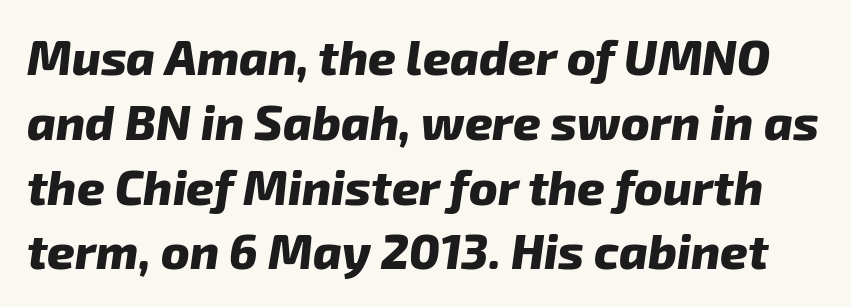
{"italic": "yes", "lean": "right", "slant_degrees": 8, "bold": "yes", "weight": "heavy", "width": "normal", "stroke_contrast": "low", "x_height": "medium", "monospaced": "no", "underline": "no", "line_spacing": "normal", "line_spacing_ratio": 1.35, "letter_spacing": "normal", "letter_spacing_em": 0.0, "glyph_px": 48}
